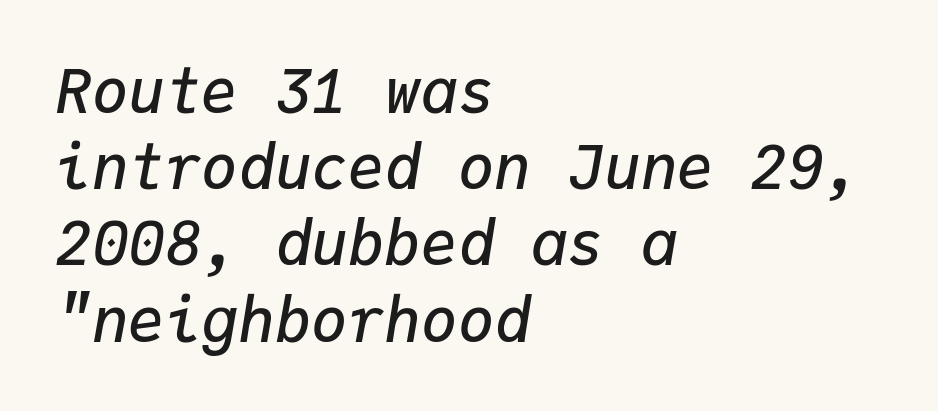
The image shows 61 px semibold type, italic (leaning right), monospaced; set left-aligned, normal line spacing (1.25x), normal letter spacing, not underlined; low stroke contrast and a medium x-height.
